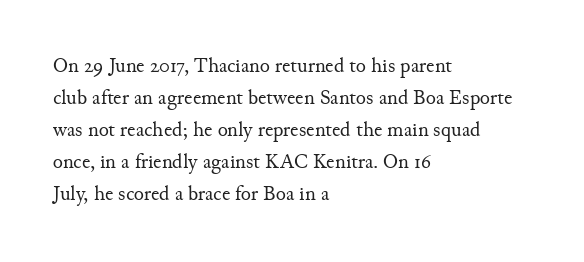
Q: Is the text bold? A: No.
Q: Is the text italic (slanted)? A: No, it is upright.
Q: Is the text underlined? A: No.
Q: How is the paragraph aligned? A: Left-aligned.
Q: Is the spacing between letters normal or unusually wide? A: Normal.
Q: Is the spacing between lines tight, normal or loose? A: Normal.
